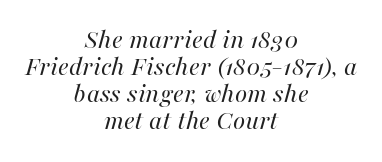
Summary of weight: not heavy and not bold. Layout note: lines centered. No word sits above an underline. Tightly led — the rows are bunched.
